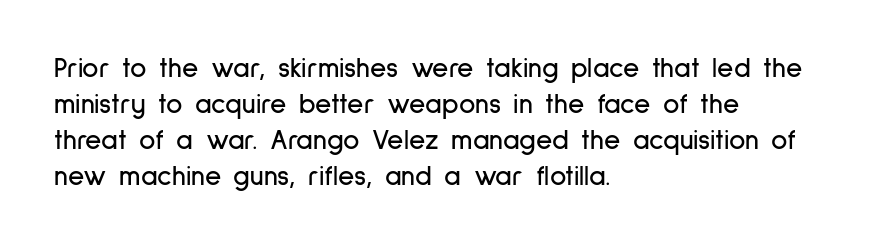
{"serif": "no", "italic": "no", "width": "condensed", "stroke_contrast": "low", "x_height": "medium", "monospaced": "no", "underline": "no", "align": "left", "line_spacing": "normal", "line_spacing_ratio": 1.29, "letter_spacing": "normal", "letter_spacing_em": 0.0, "glyph_px": 28}
